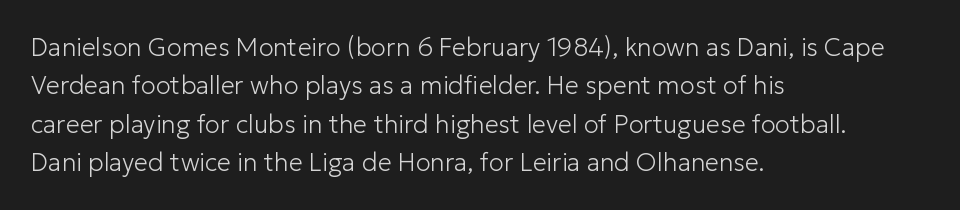
Q: Is the text bold? A: No.
Q: Is the text italic (slanted)? A: No, it is upright.
Q: Is the text underlined? A: No.
Q: How is the paragraph aligned? A: Left-aligned.
Q: Is the spacing between letters normal or unusually wide? A: Normal.
Q: Is the spacing between lines tight, normal or loose? A: Normal.
